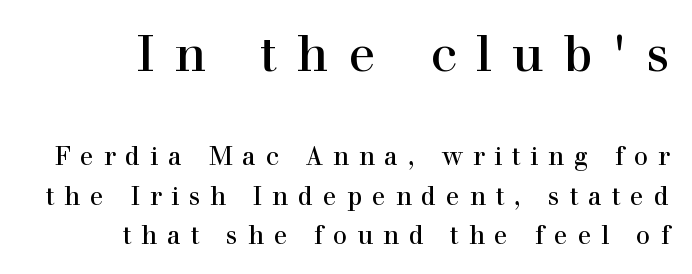
{"serif": "yes", "italic": "no", "width": "normal", "x_height": "medium", "monospaced": "no", "underline": "no", "align": "right", "line_spacing": "normal", "line_spacing_ratio": 1.57, "letter_spacing": "wide", "letter_spacing_em": 0.4, "larger_block": "first", "size_ratio": 2.0, "glyph_px": 50}
